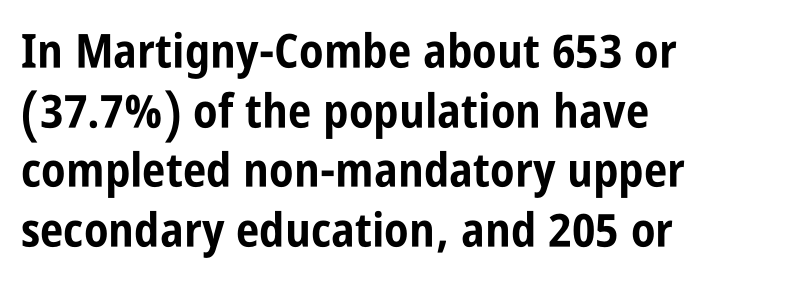
{"serif": "no", "italic": "no", "bold": "yes", "weight": "bold", "width": "condensed", "stroke_contrast": "low", "x_height": "large", "monospaced": "no", "underline": "no", "align": "left", "line_spacing": "normal", "line_spacing_ratio": 1.27, "letter_spacing": "normal", "letter_spacing_em": 0.0, "glyph_px": 47}
